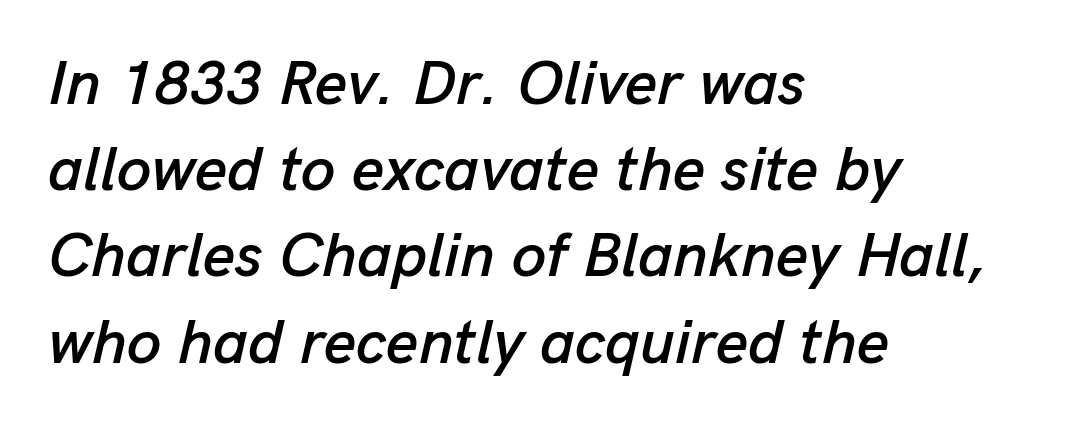
Q: Is the text italic (slanted)? A: Yes, it leans right by about 13 degrees.
Q: Is the text underlined? A: No.
Q: How is the paragraph aligned? A: Left-aligned.
Q: Is the spacing between letters normal or unusually wide? A: Normal.
Q: Is the spacing between lines tight, normal or loose? A: Normal.
Q: Width (condensed, normal, or wide)? A: Normal.
Q: Stroke contrast? A: Low.
Q: x-height? A: Medium.
Q: Monospaced? A: No.
